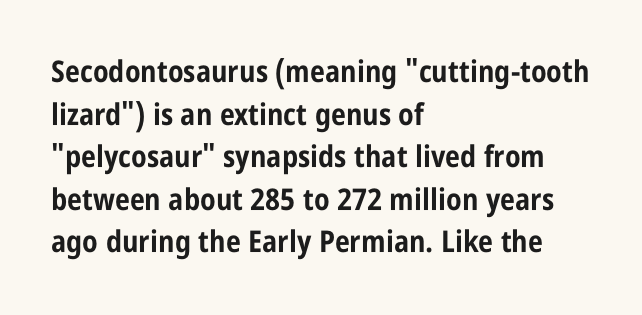
The image shows 30 px bold, condensed sans-serif type, upright; set left-aligned, normal line spacing (1.42x), normal letter spacing, not underlined; low stroke contrast and a large x-height.
